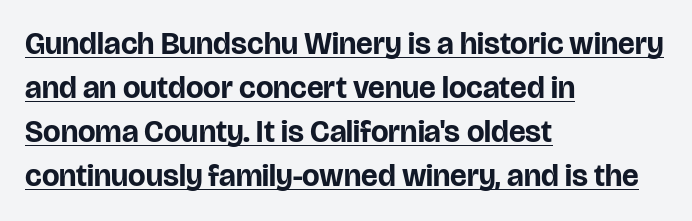
The passage shown is underscored from start to finish. The letterforms sit shoulder to shoulder at normal distance. These lines carry a lot of weight — the face is fully bold. The typography opts for an upright posture over an oblique one. Leading matches the norm, producing a regular column. This sample has the flowing, uneven cadence of proportional lettering.
